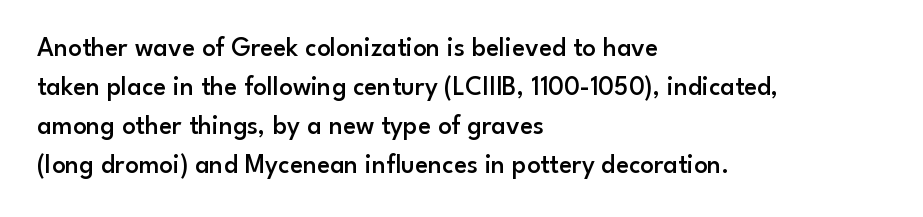
Horizontal alignment here is leftward, the default for most running prose. Semibold letterforms, between regular and bold. Each row of text sits above clean, open space. In terms of posture, this sample is upright. Rows of type keep a routine distance in the vertical direction.
